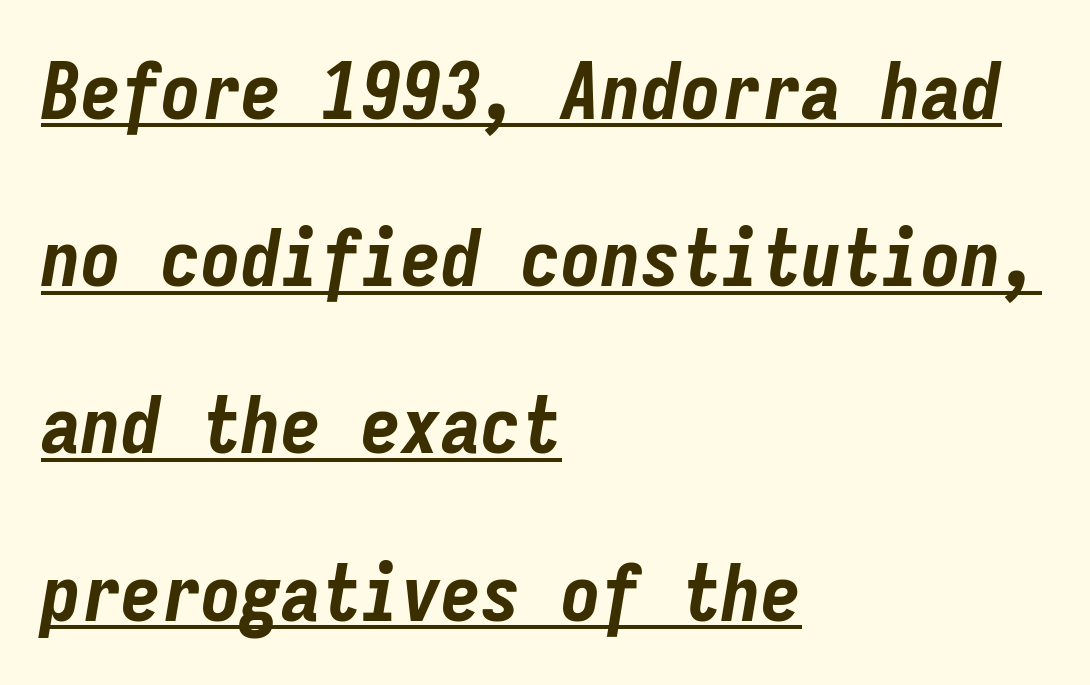
{"italic": "yes", "lean": "right", "slant_degrees": 9, "bold": "yes", "weight": "bold", "width": "condensed", "stroke_contrast": "low", "x_height": "medium", "monospaced": "yes", "underline": "yes", "align": "left", "line_spacing": "loose", "line_spacing_ratio": 2.09, "letter_spacing": "normal", "letter_spacing_em": 0.0, "glyph_px": 80}
